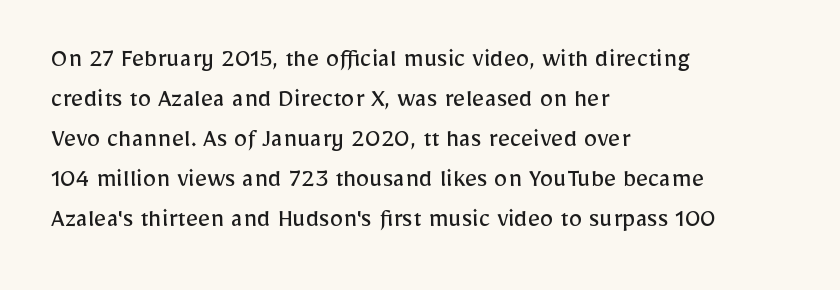
{"italic": "no", "bold": "no", "underline": "no", "align": "left", "line_spacing": "normal", "line_spacing_ratio": 1.48, "letter_spacing": "normal", "letter_spacing_em": 0.0, "glyph_px": 27}
